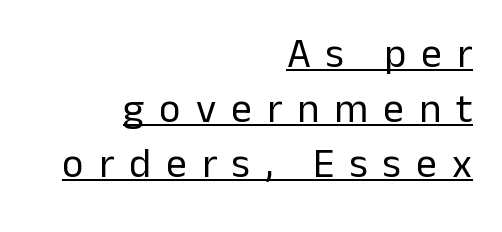
The image shows 41 px regular-weight sans-serif type, upright; set right-aligned, normal line spacing (1.34x), unusually wide letter spacing (+0.37 em), underlined; low stroke contrast and a medium x-height.
